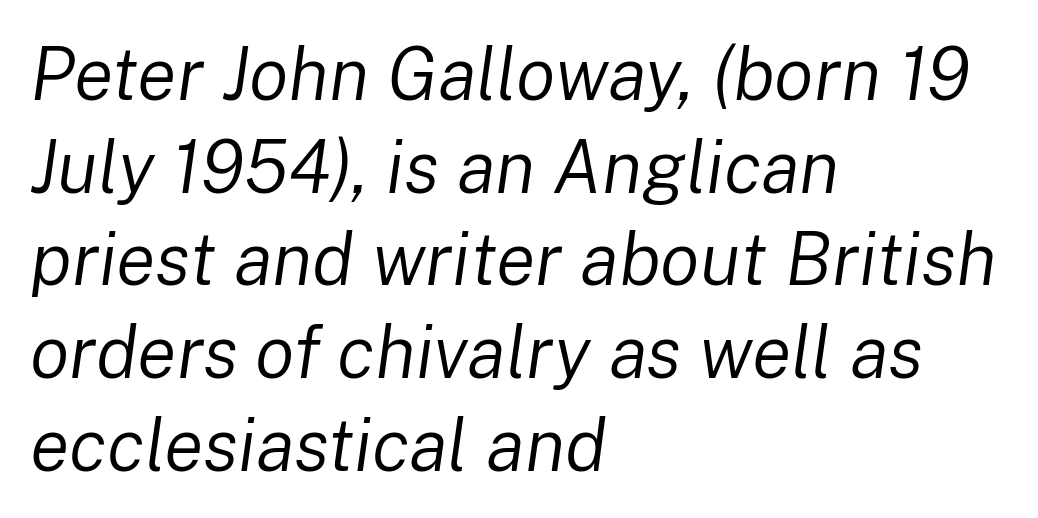
Q: Is the text bold? A: No.
Q: Is the text italic (slanted)? A: Yes, it leans right by about 8 degrees.
Q: Is the text underlined? A: No.
Q: How is the paragraph aligned? A: Left-aligned.
Q: Is the spacing between letters normal or unusually wide? A: Normal.
Q: Is the spacing between lines tight, normal or loose? A: Normal.
Q: Width (condensed, normal, or wide)? A: Normal.
Q: Stroke contrast? A: Low.
Q: x-height? A: Medium.
Q: Monospaced? A: No.
